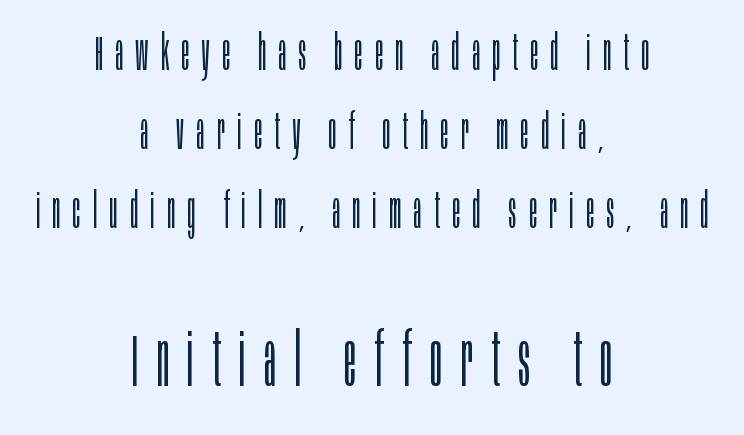
{"serif": "no", "italic": "no", "bold": "no", "weight": "light", "width": "condensed", "stroke_contrast": "low", "x_height": "large", "monospaced": "no", "underline": "no", "align": "center", "line_spacing": "normal", "line_spacing_ratio": 1.61, "letter_spacing": "wide", "letter_spacing_em": 0.25, "larger_block": "second", "size_ratio": 1.51, "glyph_px": 74}
